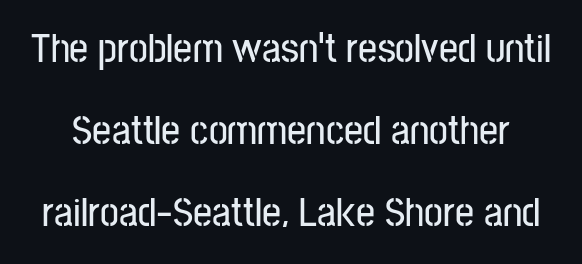
{"serif": "no", "italic": "no", "width": "condensed", "stroke_contrast": "low", "x_height": "medium", "monospaced": "no", "underline": "no", "line_spacing": "loose", "line_spacing_ratio": 1.95, "letter_spacing": "normal", "letter_spacing_em": 0.0, "glyph_px": 42}
